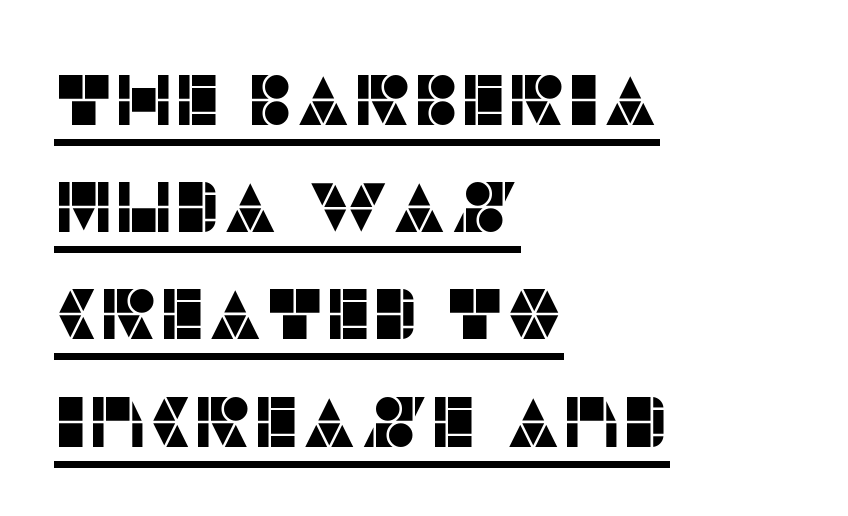
{"serif": "no", "italic": "no", "width": "normal", "stroke_contrast": "low", "x_height": "large", "monospaced": "no", "underline": "yes", "align": "left", "line_spacing": "normal", "line_spacing_ratio": 1.51, "letter_spacing": "normal", "letter_spacing_em": 0.0, "glyph_px": 71}
